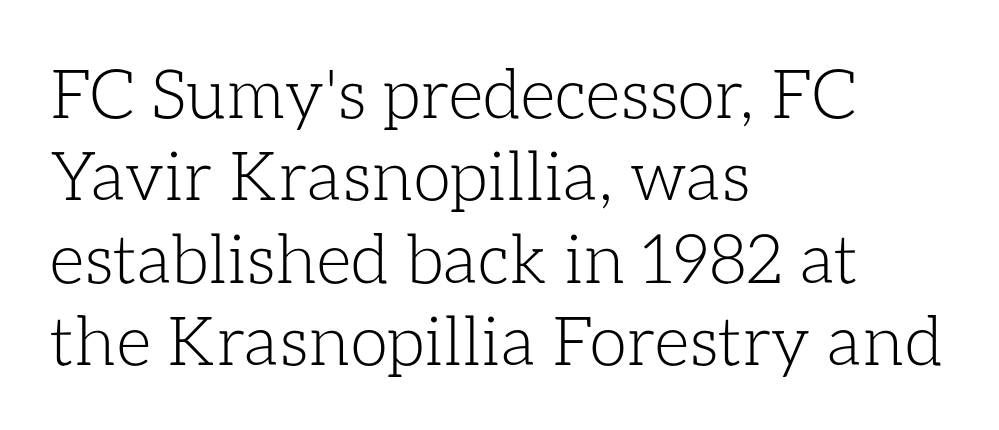
{"italic": "no", "bold": "no", "weight": "light", "width": "normal", "stroke_contrast": "low", "x_height": "medium", "monospaced": "no", "underline": "no", "align": "left", "line_spacing_ratio": 1.21, "letter_spacing": "normal", "letter_spacing_em": 0.0, "glyph_px": 68}
